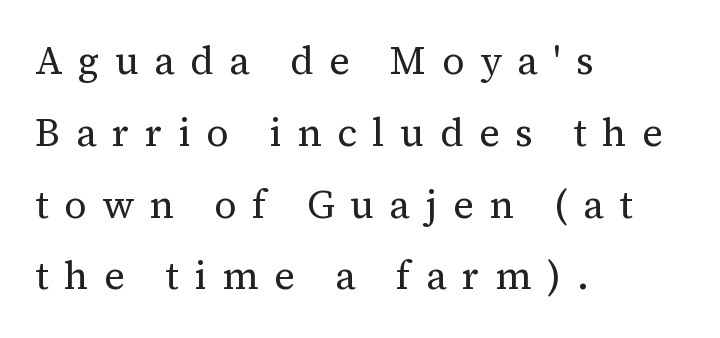
The image shows 39 px regular-weight serif type, upright; set left-aligned, line spacing 1.84x, unusually wide letter spacing (+0.4 em), not underlined; medium stroke contrast and a medium x-height.
